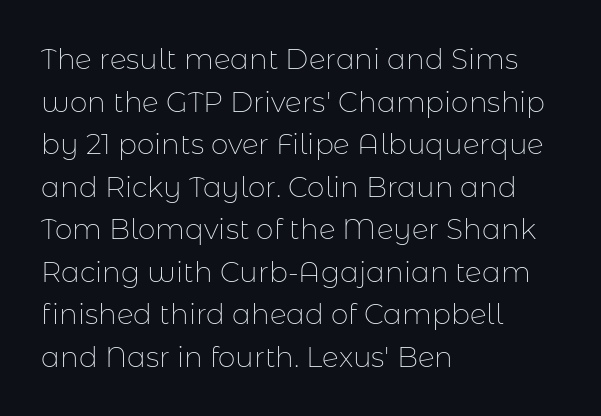
{"serif": "no", "italic": "no", "bold": "no", "weight": "thin", "width": "normal", "stroke_contrast": "low", "x_height": "medium", "monospaced": "no", "underline": "no", "align": "left", "line_spacing": "normal", "line_spacing_ratio": 1.52, "letter_spacing": "normal", "letter_spacing_em": 0.0, "glyph_px": 28}
